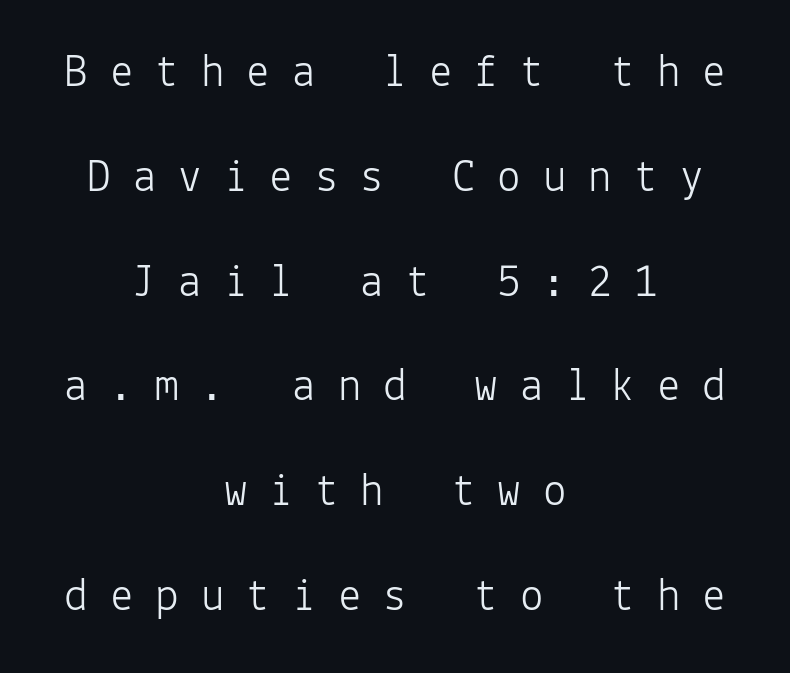
{"serif": "no", "italic": "no", "bold": "no", "weight": "light", "width": "normal", "stroke_contrast": "low", "x_height": "medium", "monospaced": "yes", "underline": "no", "align": "center", "line_spacing": "loose", "line_spacing_ratio": 2.23, "letter_spacing": "wide", "letter_spacing_em": 0.47, "glyph_px": 47}
